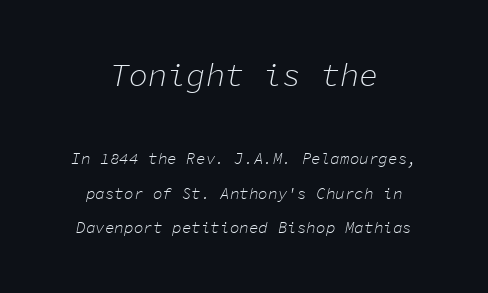
The rendering applies a slant to the glyphs. Caption: face not bold, strokes unweighted. Typeset on center — no edge is straight. Whoever set this made the first block the dominant, larger element.
